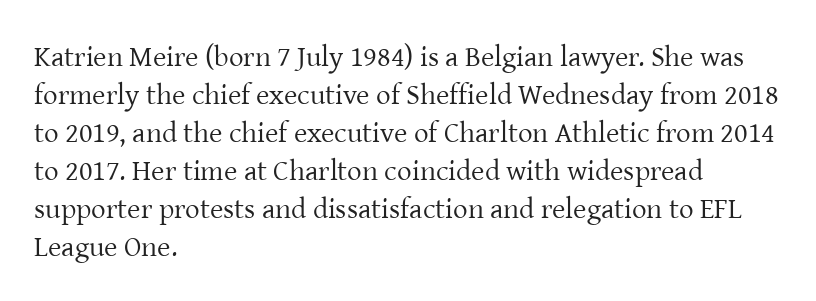
The image shows 29 px regular-weight serif type, upright; set left-aligned, normal line spacing (1.31x), normal letter spacing, not underlined; low stroke contrast and a medium x-height.
